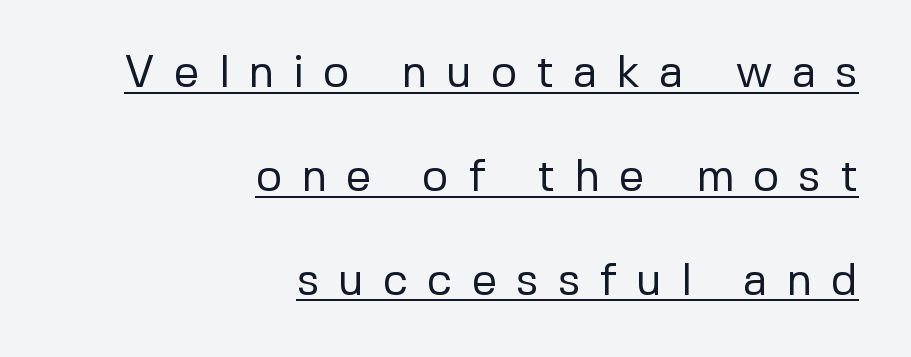
Q: Is the text bold? A: No.
Q: Is the text italic (slanted)? A: No, it is upright.
Q: Is the typeface a serif or a sans-serif typeface? A: Sans-serif.
Q: Is the text underlined? A: Yes.
Q: How is the paragraph aligned? A: Right-aligned.
Q: Is the spacing between letters normal or unusually wide? A: Unusually wide.
Q: Is the spacing between lines tight, normal or loose? A: Loose.
Q: Width (condensed, normal, or wide)? A: Normal.
Q: Stroke contrast? A: Low.
Q: x-height? A: Medium.
Q: Monospaced? A: No.
